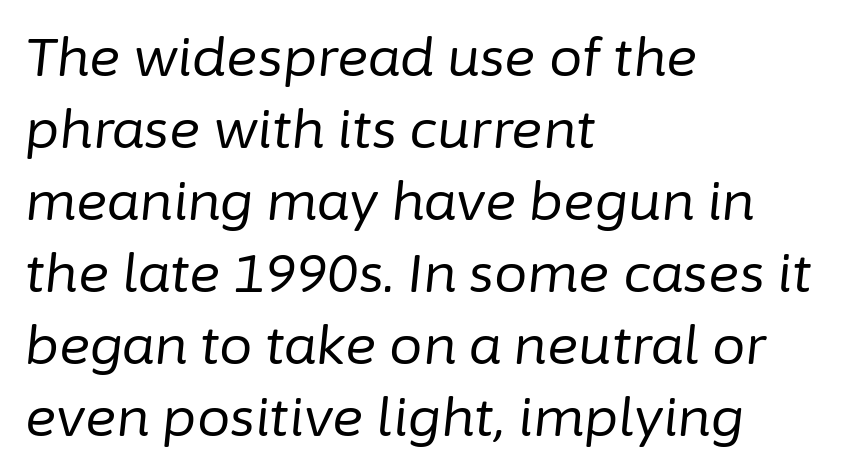
Stroke thickness stays within the range of a standard reading face or lighter. A student would call this left alignment; a typographer would say flush left, rag right. The vertical gap from one line to the next is medium. Standard letterfit; no display-style spreading of the glyphs.
